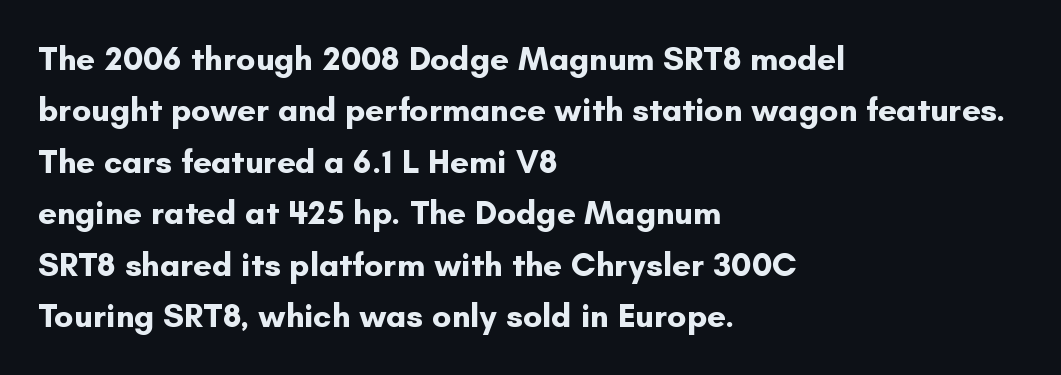
{"serif": "no", "italic": "no", "bold": "yes", "weight": "bold", "width": "normal", "stroke_contrast": "low", "x_height": "small", "monospaced": "no", "underline": "no", "align": "left", "line_spacing": "normal", "line_spacing_ratio": 1.56, "letter_spacing": "normal", "letter_spacing_em": 0.0, "glyph_px": 33}
